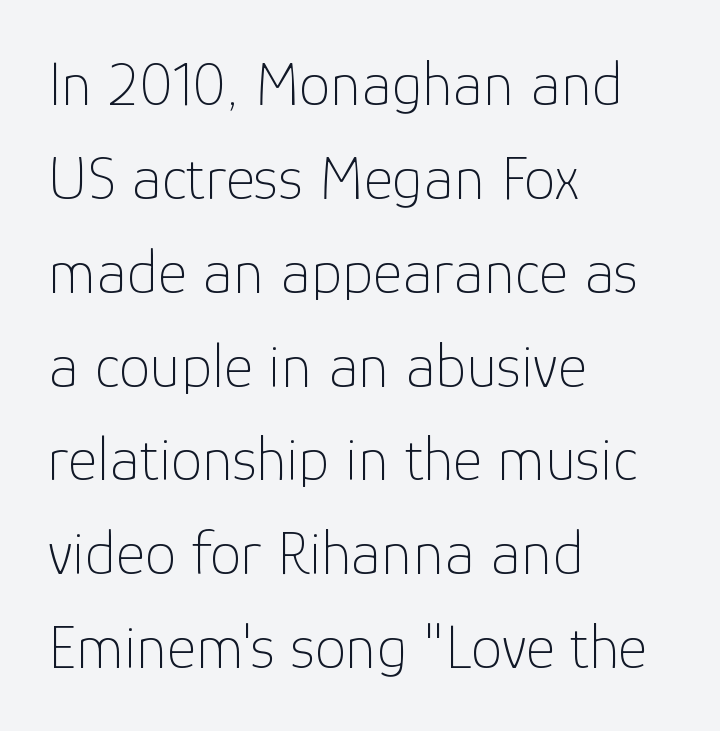
The image shows 63 px thin sans-serif type, upright; set left-aligned, normal line spacing (1.49x), normal letter spacing, not underlined; low stroke contrast and a medium x-height.
